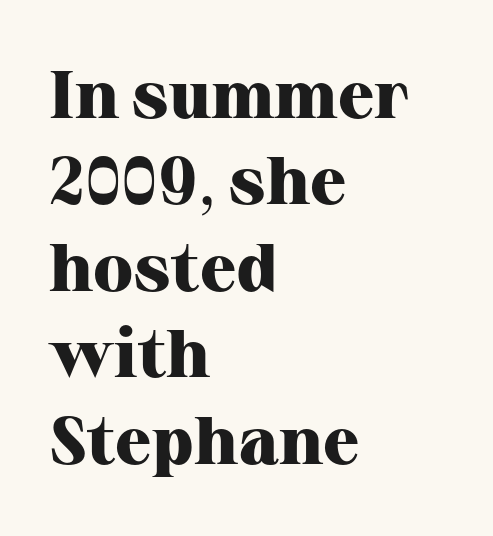
The image shows 67 px heavy serif type, upright; set left-aligned, normal line spacing (1.29x), normal letter spacing, not underlined; high stroke contrast and a medium x-height.
